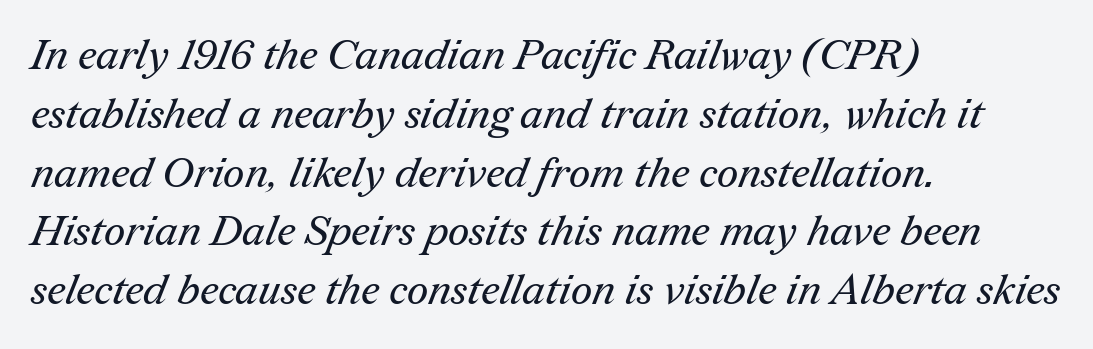
{"serif": "yes", "bold": "no", "weight": "regular", "width": "normal", "stroke_contrast": "medium", "x_height": "medium", "monospaced": "no", "underline": "no", "align": "left", "line_spacing": "normal", "line_spacing_ratio": 1.4, "letter_spacing": "normal", "letter_spacing_em": 0.0, "glyph_px": 42}
